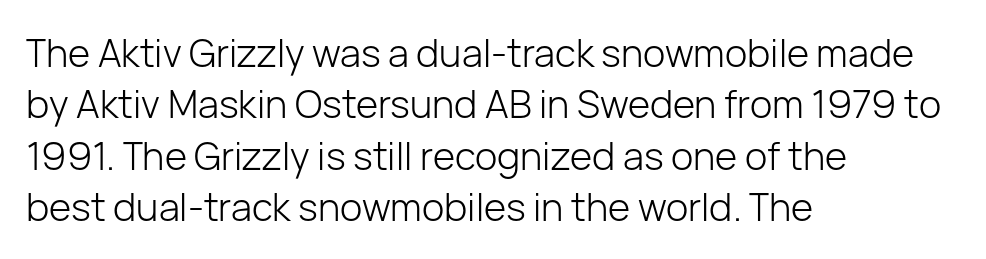
Examine the stroke ends and you'll find no serifs. The typography opts for an upright posture over an oblique one. Stroke mass is kept to a normal reading level or below. Plain, unruled lines of type.
